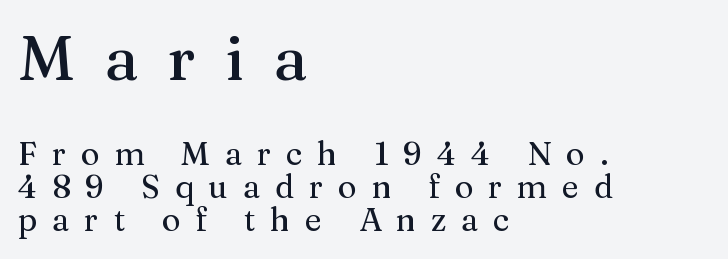
Which margin do the lines hug? The left one — the right edge is uneven. Varying glyph widths throughout — classic text-font behaviour. Note: larger setting up top, smaller setting below. Leading is clearly below the norm, producing a dense column. Yep, those are serifs on the letters.
